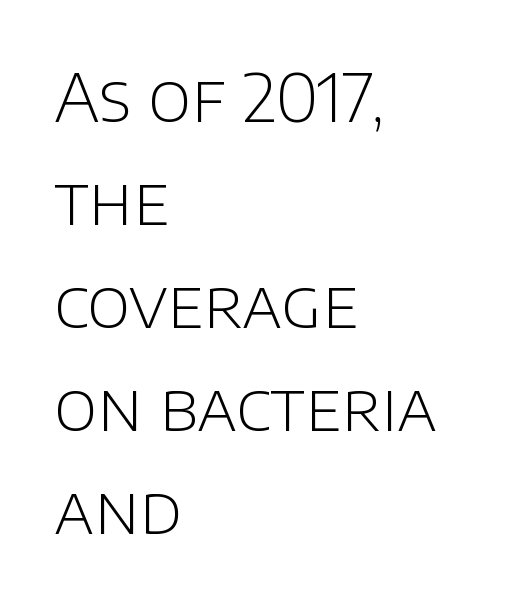
The image shows 66 px light sans-serif type, upright; set left-aligned, normal line spacing (1.56x), normal letter spacing, not underlined; low stroke contrast and a large x-height.
